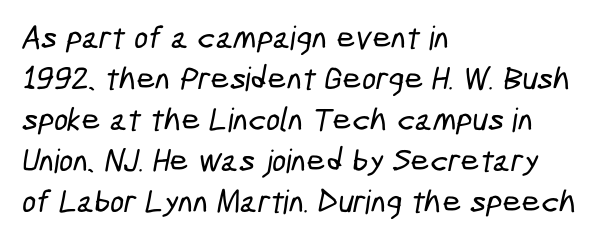
The image shows 33 px condensed sans-serif type; set left-aligned, line spacing 1.24x, normal letter spacing, not underlined; low stroke contrast and a medium x-height.
